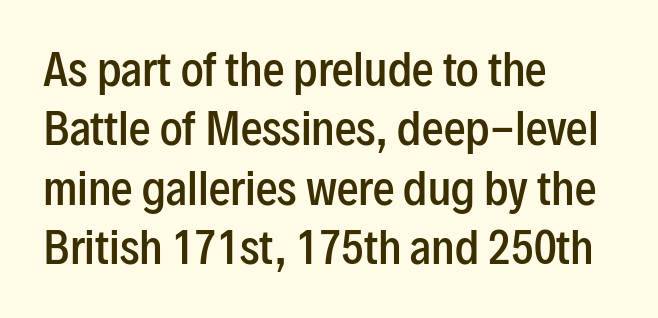
The image shows 43 px semibold, condensed sans-serif type, upright; set left-aligned, normal line spacing (1.38x), normal letter spacing, not underlined; low stroke contrast and a medium x-height.
